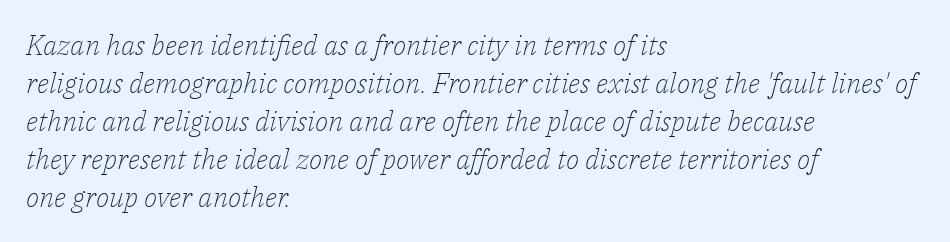
Quick note: italic. Which margin do the lines hug? The left one — the right edge is uneven. Caption: face not bold, strokes unweighted. This rendering features lettering with no underline. The passage shown is typed in a proportional face where columns would drift. Is there much room between lines? A standard amount, neither cramped nor airy.
